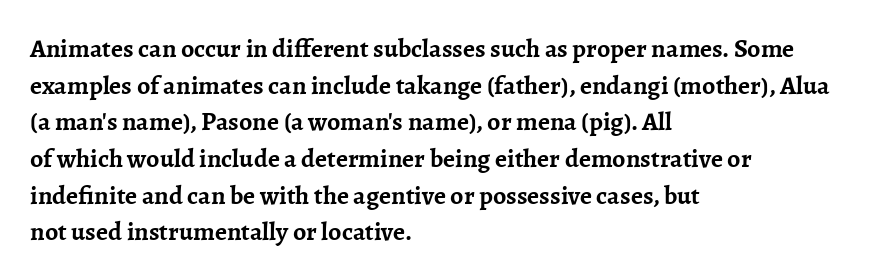
Caption: multi-line text, flush left, ragged right. Look at the tracking — it's just the regular setting, nothing added. Upright lettering throughout. The passage shown is emphatically bold. The passage shown is not underscored anywhere.
